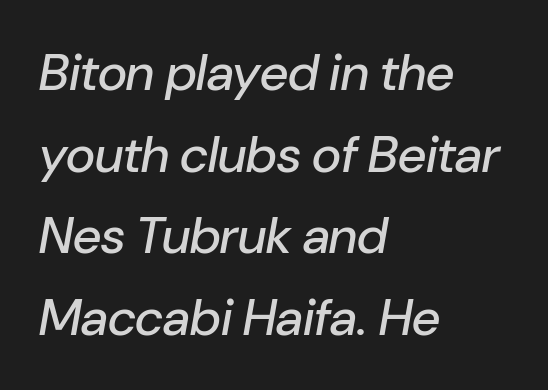
Proportional: the letters do not fall into vertical columns. Words appear dense and cohesive because spacing is normal. The font's italic variant was chosen for this text. This sample keeps an unexceptional amount of space between lines. The zone under the glyphs is completely vacant.
